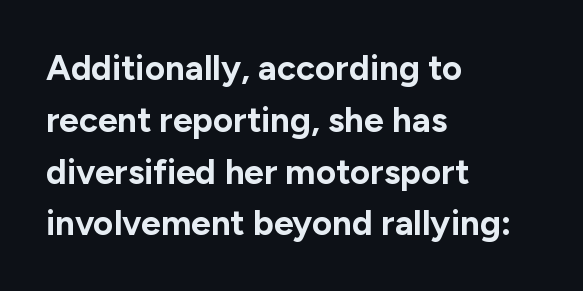
{"serif": "no", "italic": "no", "bold": "yes", "weight": "bold", "width": "normal", "stroke_contrast": "low", "x_height": "medium", "monospaced": "no", "underline": "no", "align": "left", "line_spacing": "normal", "line_spacing_ratio": 1.48, "letter_spacing": "normal", "letter_spacing_em": 0.0, "glyph_px": 35}
